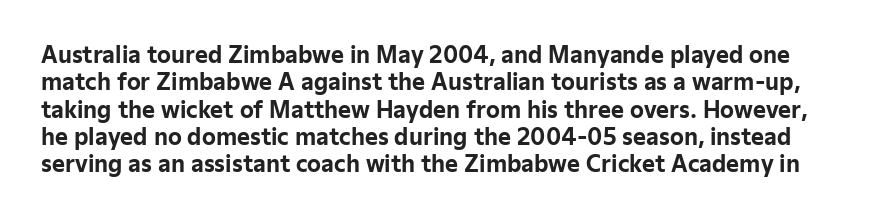
The image shows 22 px bold type, upright; set line spacing 1.24x, normal letter spacing, not underlined.
